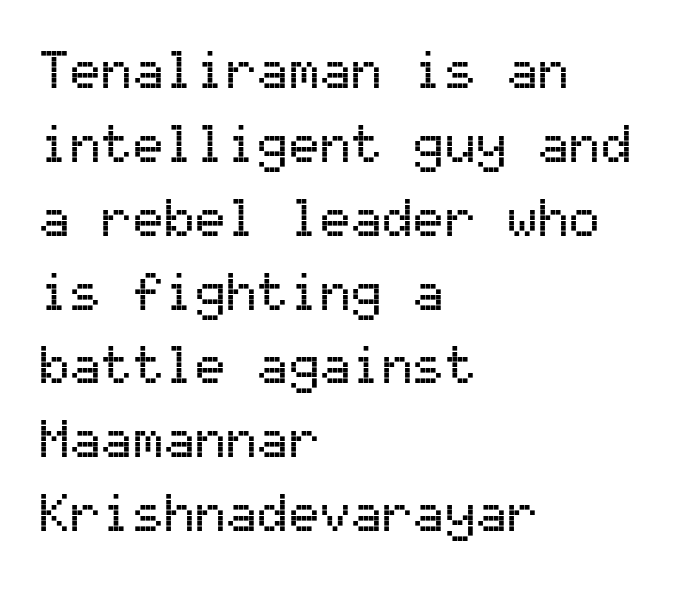
The image shows 52 px sans-serif type, upright, monospaced; set left-aligned, normal line spacing (1.42x), normal letter spacing, not underlined; medium stroke contrast and a medium x-height.
